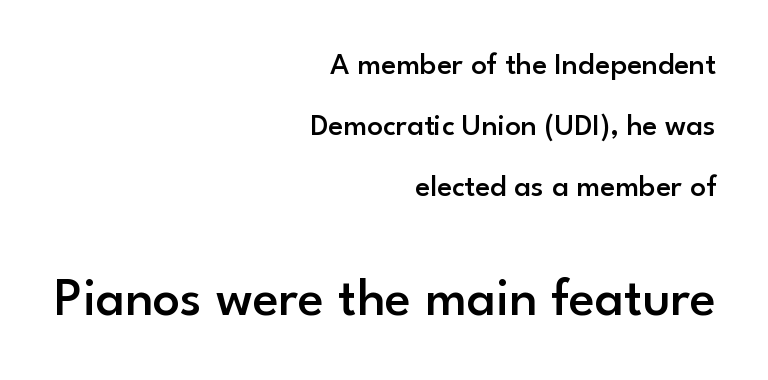
Q: Is the text bold? A: Semi-bold.
Q: Is the text italic (slanted)? A: No, it is upright.
Q: Is the typeface a serif or a sans-serif typeface? A: Sans-serif.
Q: Is the text underlined? A: No.
Q: How is the paragraph aligned? A: Right-aligned.
Q: Is the spacing between letters normal or unusually wide? A: Normal.
Q: Is the spacing between lines tight, normal or loose? A: Loose.
Q: Which block of text is set in a larger size, the first (top) or the second (bottom)? A: The second (bottom) one.
Q: Width (condensed, normal, or wide)? A: Normal.
Q: Stroke contrast? A: Low.
Q: x-height? A: Small.
Q: Monospaced? A: No.
